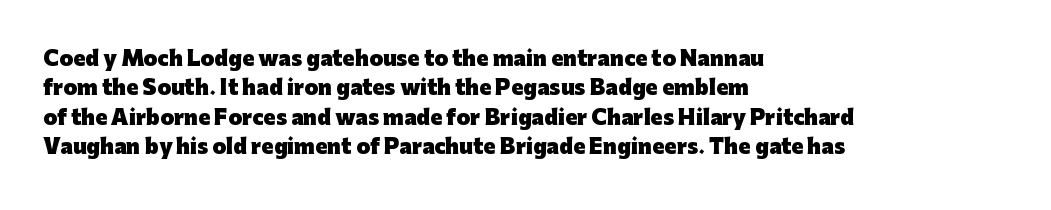
Q: Is the text bold? A: Yes.
Q: Is the text italic (slanted)? A: No, it is upright.
Q: Is the text underlined? A: No.
Q: How is the paragraph aligned? A: Left-aligned.
Q: Is the spacing between letters normal or unusually wide? A: Normal.
Q: Is the spacing between lines tight, normal or loose? A: Normal.
